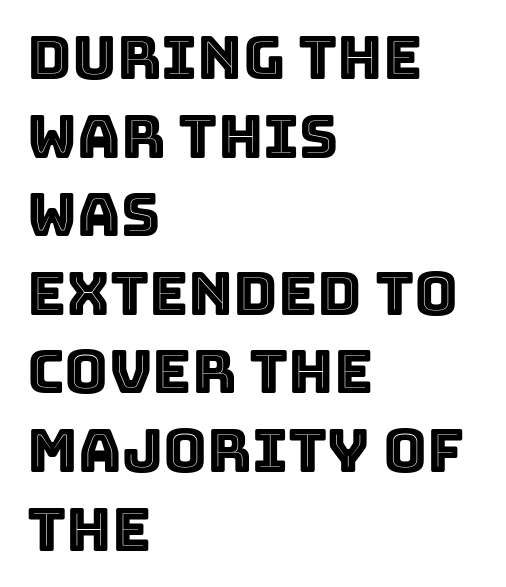
The image shows 60 px text type, upright; set left-aligned, normal line spacing (1.31x), normal letter spacing, not underlined; a large x-height.
